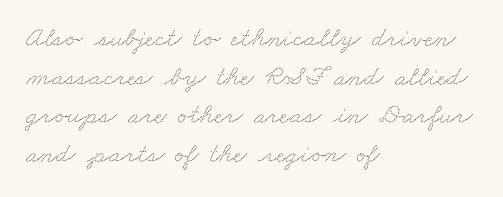
The glyphs are unaccompanied by any horizontal stroke below them. The letters sit at their default tracking, neither squeezed nor spread. The passage shown stacks its lines at a standard gap. The paragraph has a hard left edge and a soft right edge. Is this a fixed-width face? No — the glyphs have proportional, varying widths.
